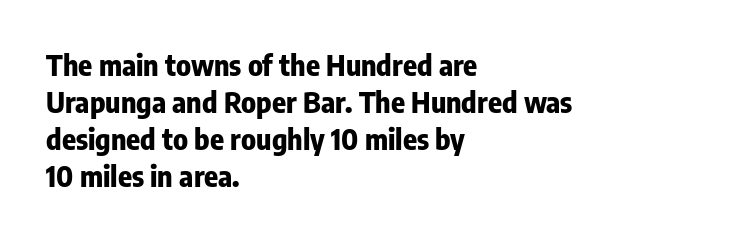
{"serif": "no", "italic": "no", "bold": "yes", "weight": "bold", "width": "condensed", "stroke_contrast": "low", "x_height": "medium", "monospaced": "no", "underline": "no", "align": "left", "line_spacing": "normal", "line_spacing_ratio": 1.28, "letter_spacing": "normal", "letter_spacing_em": 0.0, "glyph_px": 29}
